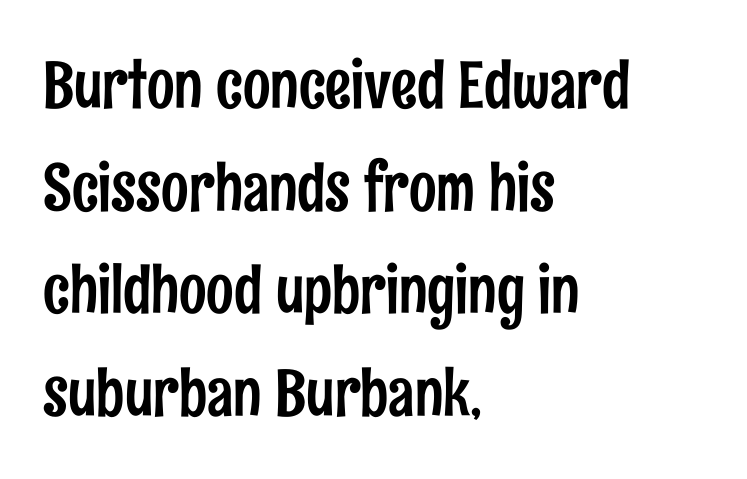
The image shows 65 px condensed sans-serif type, upright; set left-aligned, normal line spacing (1.58x), normal letter spacing, not underlined; low stroke contrast and a medium x-height.
